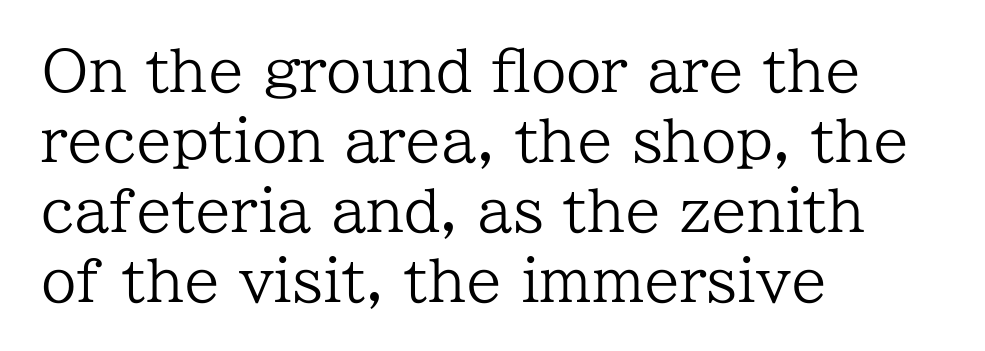
The image shows 57 px regular-weight serif type, upright; set left-aligned, line spacing 1.23x, normal letter spacing, not underlined; low stroke contrast and a medium x-height.
